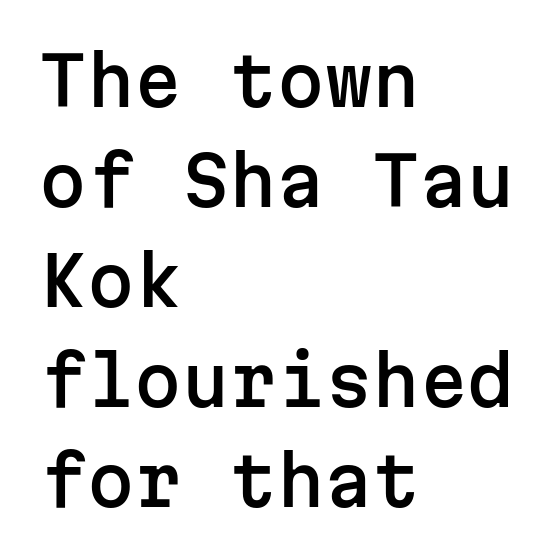
{"serif": "no", "italic": "no", "width": "normal", "stroke_contrast": "low", "x_height": "medium", "monospaced": "yes", "underline": "no", "align": "left", "line_spacing": "normal", "line_spacing_ratio": 1.47, "letter_spacing": "normal", "letter_spacing_em": 0.0, "glyph_px": 68}
